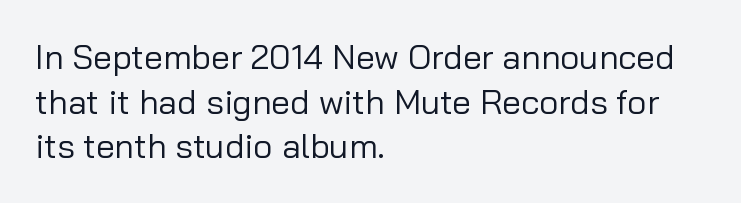
Q: Is the text bold? A: No.
Q: Is the text italic (slanted)? A: No, it is upright.
Q: Is the typeface a serif or a sans-serif typeface? A: Sans-serif.
Q: Is the text underlined? A: No.
Q: How is the paragraph aligned? A: Left-aligned.
Q: Is the spacing between letters normal or unusually wide? A: Normal.
Q: Is the spacing between lines tight, normal or loose? A: Normal.
Q: Width (condensed, normal, or wide)? A: Normal.
Q: Stroke contrast? A: Low.
Q: x-height? A: Medium.
Q: Monospaced? A: No.
